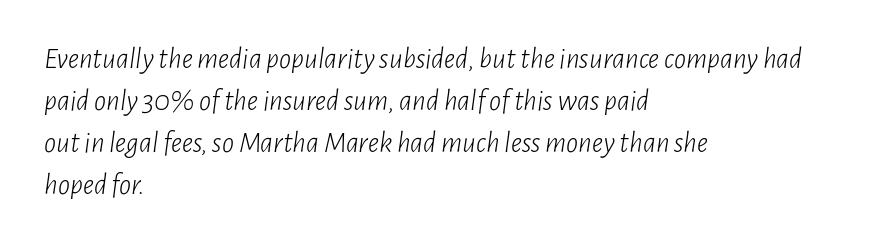
The whole block is typeset with a tilt. Only glyphs here, with clear space below each row. Varying glyph widths throughout — classic text-font behaviour. Nothing unusual about the tracking: characters are spaced as the font intends.
